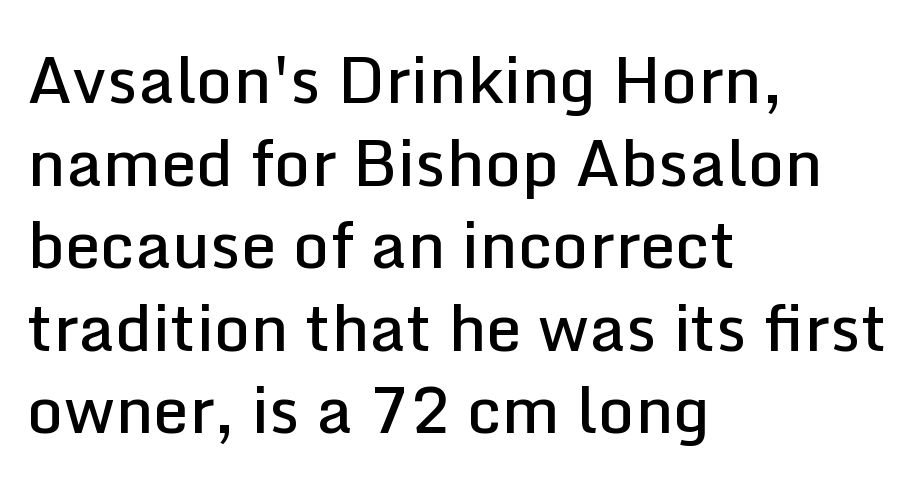
The characters display no serif detailing; their extremities are plain. Quick note: not italic, upright. The specimen omits any rule beneath the text block's lines. Look at the stroke-to-counter ratio: somewhat heavy, a semibold. The paragraph shown leans on its left margin. Character widths vary here, with narrow letters taking less room than wide ones.
